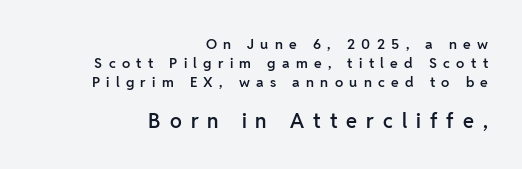
{"italic": "no", "bold": "semi", "underline": "no", "align": "right", "line_spacing": "normal", "line_spacing_ratio": 1.36, "letter_spacing": "wide", "letter_spacing_em": 0.45, "larger_block": "second", "size_ratio": 1.43, "glyph_px": 20}
